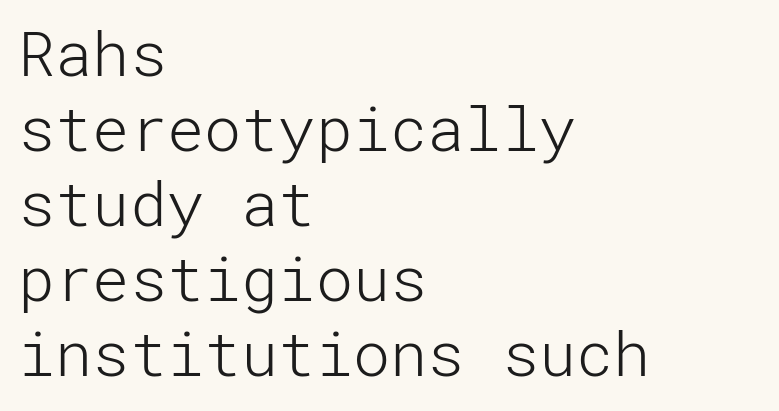
{"serif": "no", "italic": "no", "bold": "no", "weight": "light", "width": "normal", "stroke_contrast": "low", "x_height": "medium", "underline": "no", "align": "left", "line_spacing_ratio": 1.21, "letter_spacing": "normal", "letter_spacing_em": 0.0, "glyph_px": 62}
